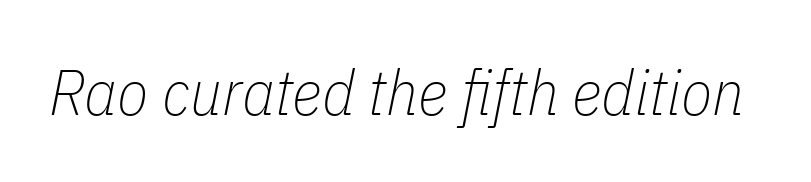
{"italic": "yes", "lean": "right", "slant_degrees": 11, "bold": "no", "weight": "thin", "width": "condensed", "stroke_contrast": "low", "x_height": "medium", "monospaced": "no", "underline": "no", "letter_spacing": "normal", "letter_spacing_em": 0.0, "glyph_px": 64}
